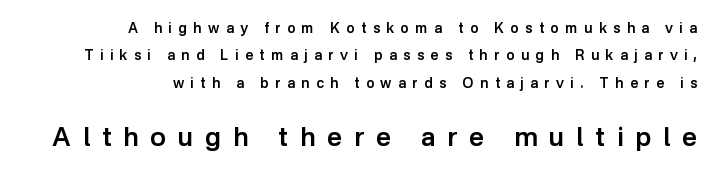
Q: Is the text bold? A: Semi-bold.
Q: Is the text italic (slanted)? A: No, it is upright.
Q: Is the text underlined? A: No.
Q: How is the paragraph aligned? A: Right-aligned.
Q: Is the spacing between letters normal or unusually wide? A: Unusually wide.
Q: Is the spacing between lines tight, normal or loose? A: Loose.
Q: Which block of text is set in a larger size, the first (top) or the second (bottom)? A: The second (bottom) one.
